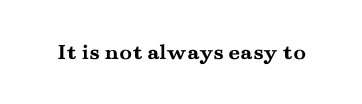
Q: Is the text bold? A: Yes.
Q: Is the text italic (slanted)? A: No, it is upright.
Q: Is the text underlined? A: No.
Q: Is the spacing between letters normal or unusually wide? A: Normal.
